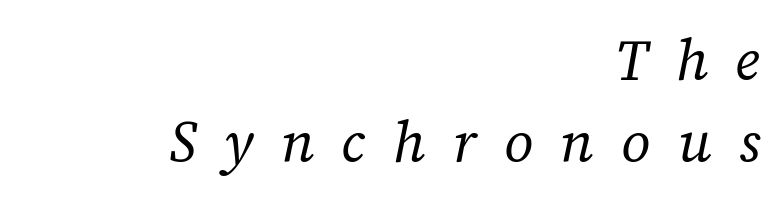
Weight: in the light-to-regular range. Alignment: flush right. The baseline area is clear. The typeface chosen for these lines features serifs. The rendering uses natural spacing where letterforms have individual widths.
